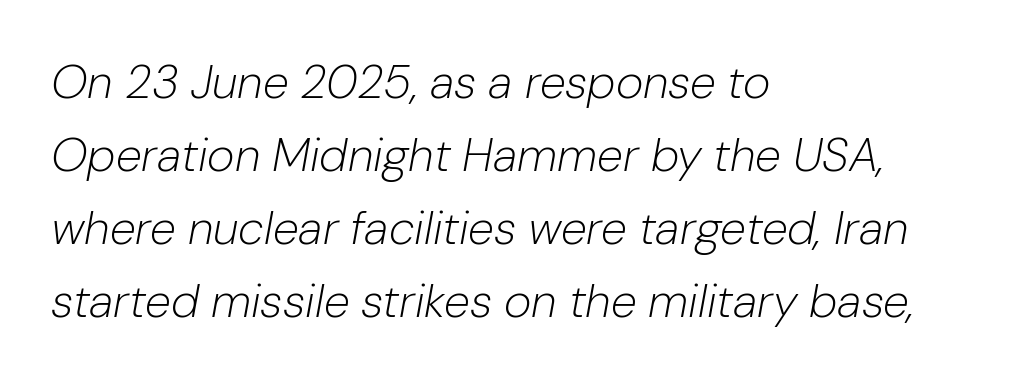
Q: Is the text bold? A: No.
Q: Is the text italic (slanted)? A: Yes, it leans right by about 10 degrees.
Q: Is the text underlined? A: No.
Q: How is the paragraph aligned? A: Left-aligned.
Q: Is the spacing between letters normal or unusually wide? A: Normal.
Q: Is the spacing between lines tight, normal or loose? A: Normal.
Q: Width (condensed, normal, or wide)? A: Normal.
Q: Stroke contrast? A: Low.
Q: x-height? A: Medium.
Q: Monospaced? A: No.
